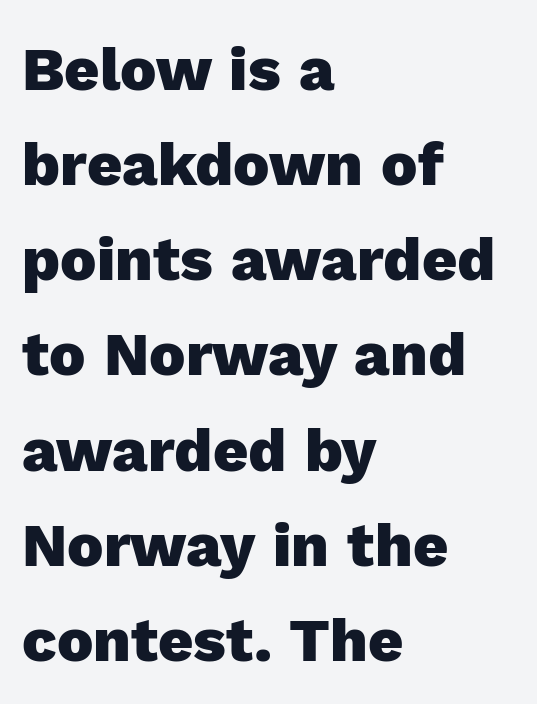
The image shows 61 px heavy sans-serif type, upright; set left-aligned, normal line spacing (1.56x), normal letter spacing, not underlined; a medium x-height.
